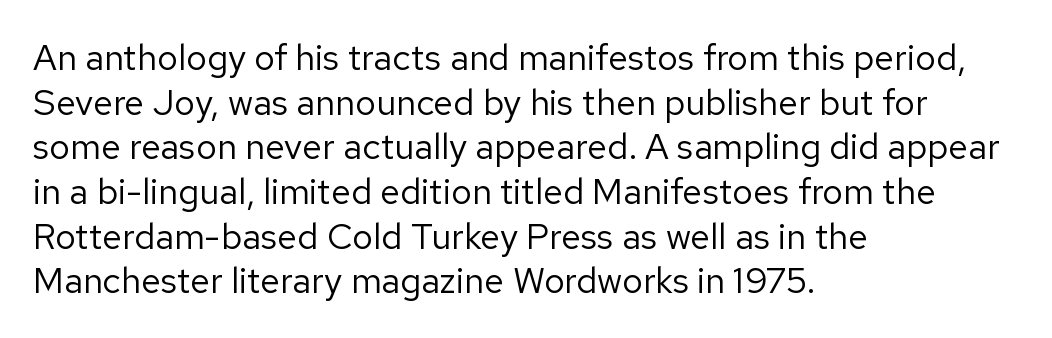
Observe the absence of serifs on each vertical stroke in this sample. The tracking reads as untouched default to a designer's eye. Each stroke keeps to a modest, everyday thickness or less. These lines stack with their left ends in a neat column. Unlike italic type, these characters show no tilt at all.
